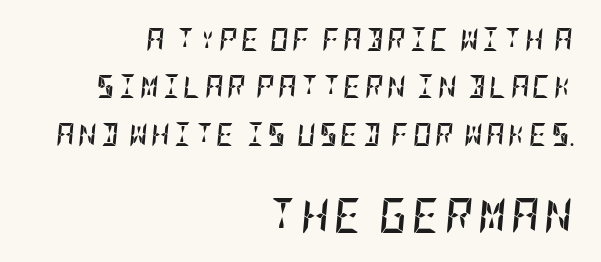
{"italic": "yes", "lean": "right", "slant_degrees": 5, "bold": "yes", "weight": "semibold", "width": "condensed", "stroke_contrast": "low", "x_height": "large", "underline": "no", "align": "right", "line_spacing": "loose", "line_spacing_ratio": 2.06, "larger_block": "second", "size_ratio": 1.52, "glyph_px": 35}
